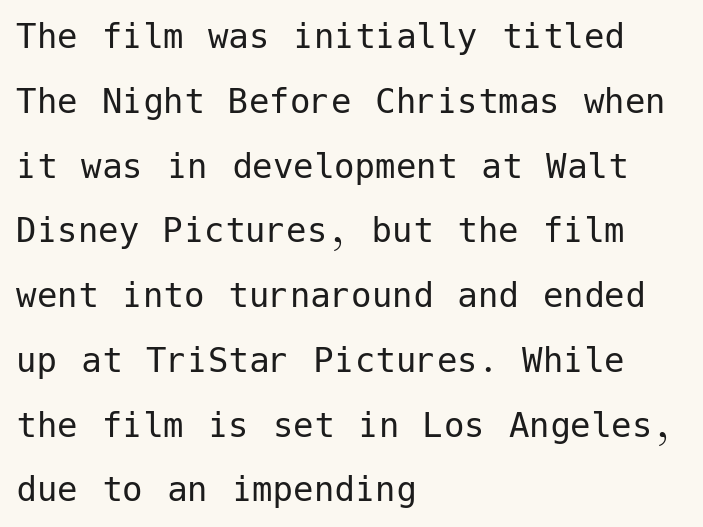
The image shows 41 px regular-weight sans-serif type, upright; set left-aligned, normal line spacing (1.58x), normal letter spacing, not underlined; low stroke contrast and a medium x-height.
